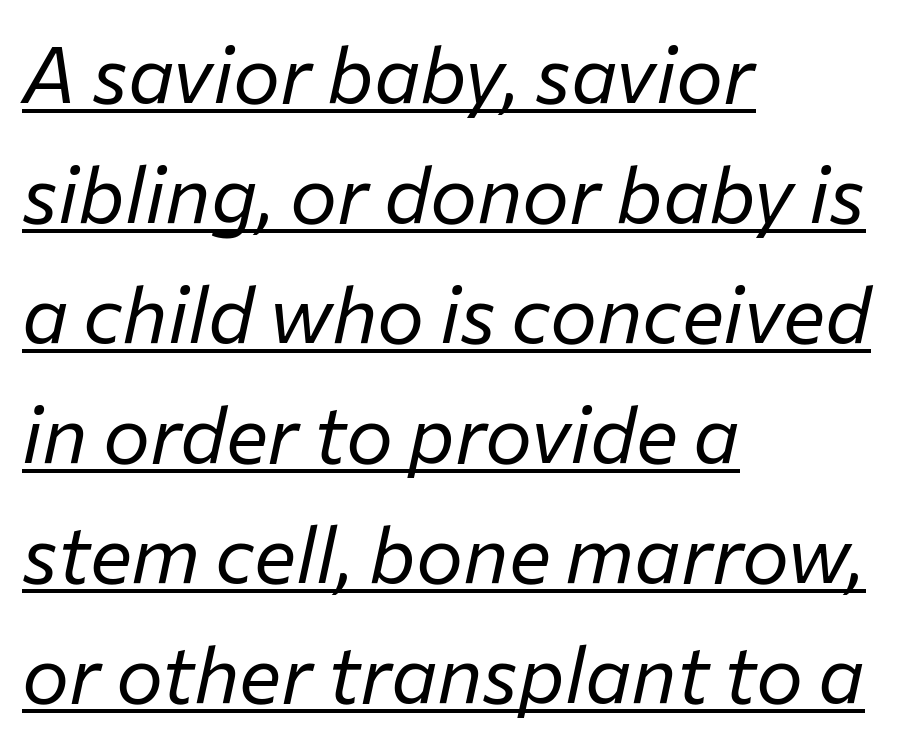
{"italic": "yes", "lean": "right", "slant_degrees": 12, "bold": "no", "weight": "regular", "width": "normal", "stroke_contrast": "low", "x_height": "medium", "monospaced": "no", "underline": "yes", "align": "left", "line_spacing": "normal", "line_spacing_ratio": 1.52, "letter_spacing": "normal", "letter_spacing_em": 0.0, "glyph_px": 79}
